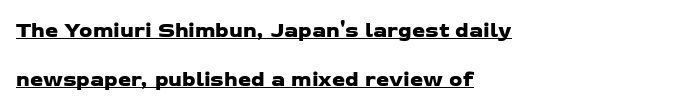
Q: Is the text underlined? A: Yes.
Q: How is the paragraph aligned? A: Left-aligned.
Q: Is the spacing between letters normal or unusually wide? A: Normal.
Q: Is the spacing between lines tight, normal or loose? A: Loose.
